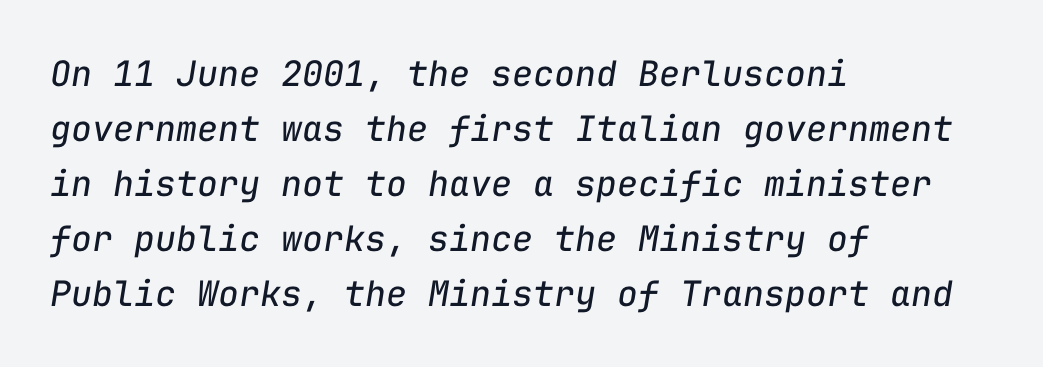
Q: Is the text bold? A: No.
Q: Is the text italic (slanted)? A: Yes, it leans right by about 9 degrees.
Q: Is the text underlined? A: No.
Q: How is the paragraph aligned? A: Left-aligned.
Q: Is the spacing between letters normal or unusually wide? A: Normal.
Q: Is the spacing between lines tight, normal or loose? A: Normal.
Q: Width (condensed, normal, or wide)? A: Normal.
Q: Stroke contrast? A: Low.
Q: x-height? A: Medium.
Q: Monospaced? A: Yes.
